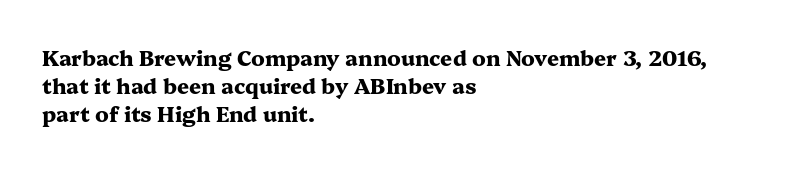
Anything drawn beneath the words? Only blank space. Evenly set lines give the paragraph a standard silhouette. In CSS terms this would be text-align: left. The font's upright variant was chosen for this text. Strokes here are thick enough to call this a true bold.
